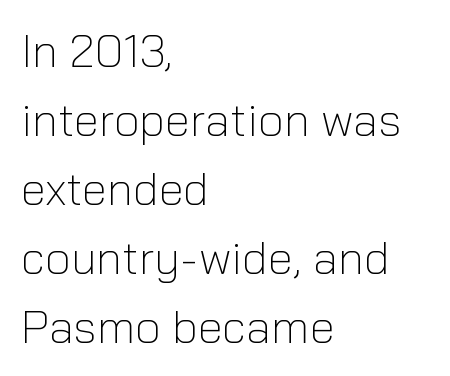
{"serif": "no", "italic": "no", "bold": "no", "weight": "light", "width": "normal", "stroke_contrast": "low", "x_height": "medium", "monospaced": "no", "underline": "no", "align": "left", "line_spacing": "normal", "line_spacing_ratio": 1.5, "letter_spacing": "normal", "letter_spacing_em": 0.0, "glyph_px": 46}
